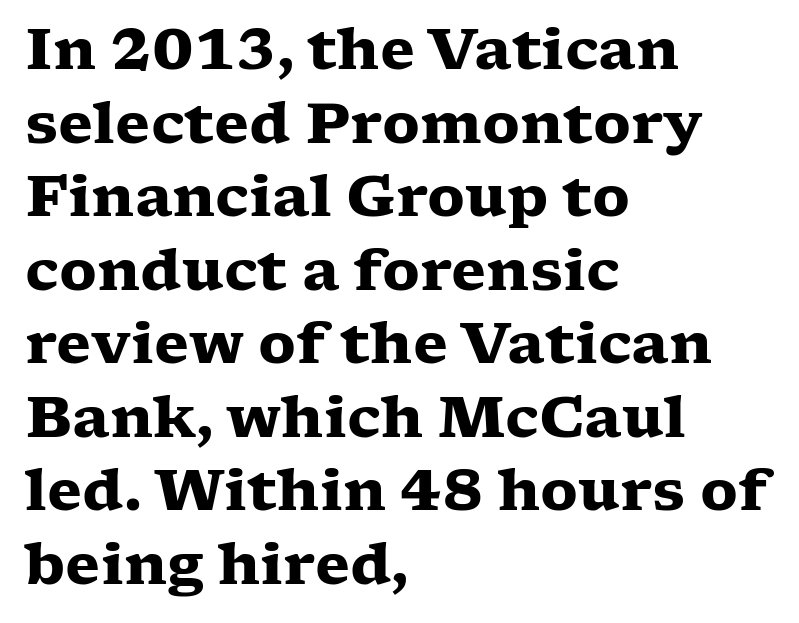
The image shows 57 px heavy, wide serif type, upright; set left-aligned, normal line spacing (1.29x), normal letter spacing, not underlined; low stroke contrast and a medium x-height.
